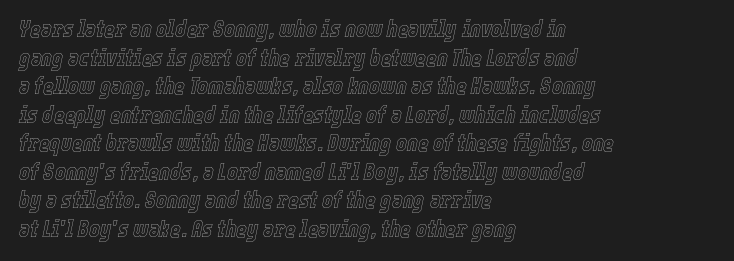
{"italic": "yes", "lean": "right", "slant_degrees": 12, "underline": "no", "align": "left", "line_spacing_ratio": 1.24, "letter_spacing": "normal", "letter_spacing_em": 0.0, "glyph_px": 23}
